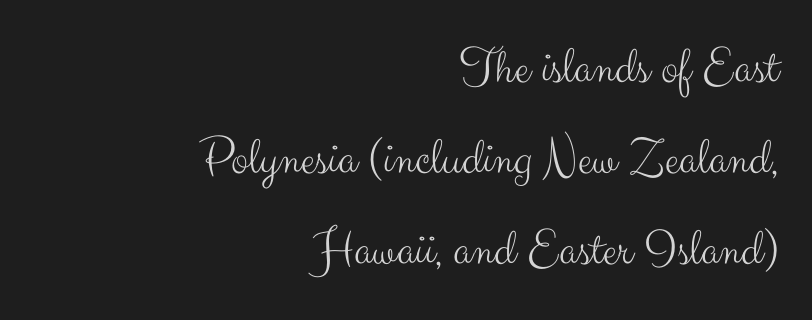
Serifs: no, the terminals of the letterforms are clean. This rendering features lettering with no underline. Spacing verdict: proportional, widths tailored to each character. The weight would be labelled regular, book, light, or lighter still. A flush-right, rag-left setting is used for this passage.
